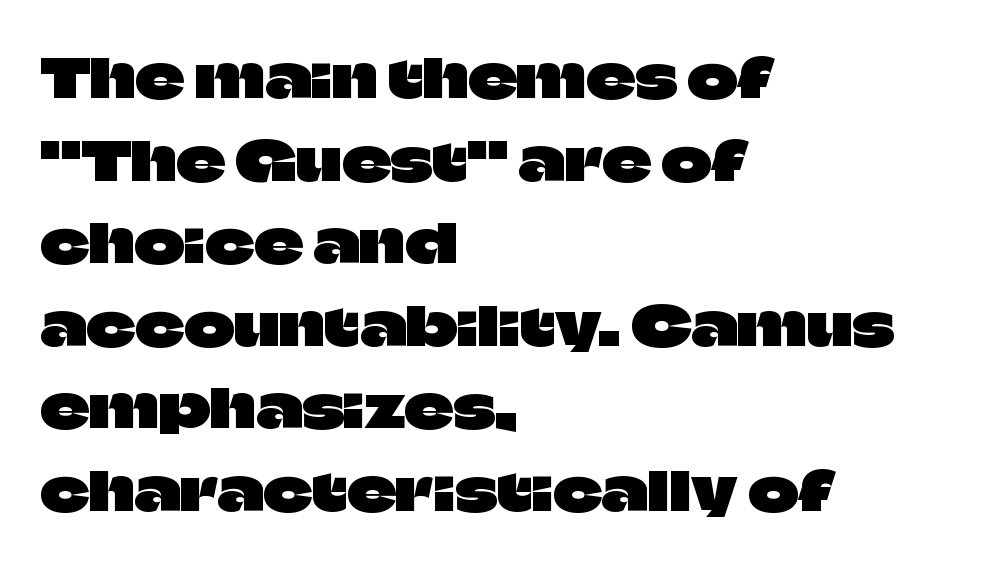
Q: Is the text italic (slanted)? A: No, it is upright.
Q: Is the typeface a serif or a sans-serif typeface? A: Sans-serif.
Q: Is the text underlined? A: No.
Q: How is the paragraph aligned? A: Left-aligned.
Q: Is the spacing between letters normal or unusually wide? A: Normal.
Q: Is the spacing between lines tight, normal or loose? A: Normal.
Q: Width (condensed, normal, or wide)? A: Normal.
Q: Stroke contrast? A: Low.
Q: x-height? A: Large.
Q: Monospaced? A: No.
